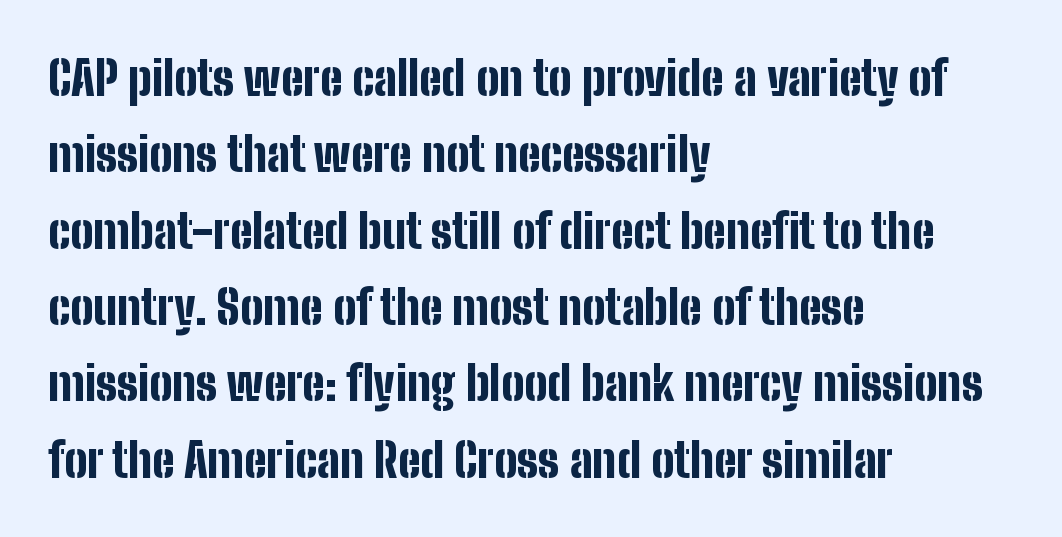
No feet cap the strokes, marking this as sans-serif type. The line-height multiplier appears to be the usual default. This rendering uses left alignment, leaving the right contour irregular. Think of a printed novel: that variable character pitch is what you see here. Letters rest on an invisible, unmarked baseline.
